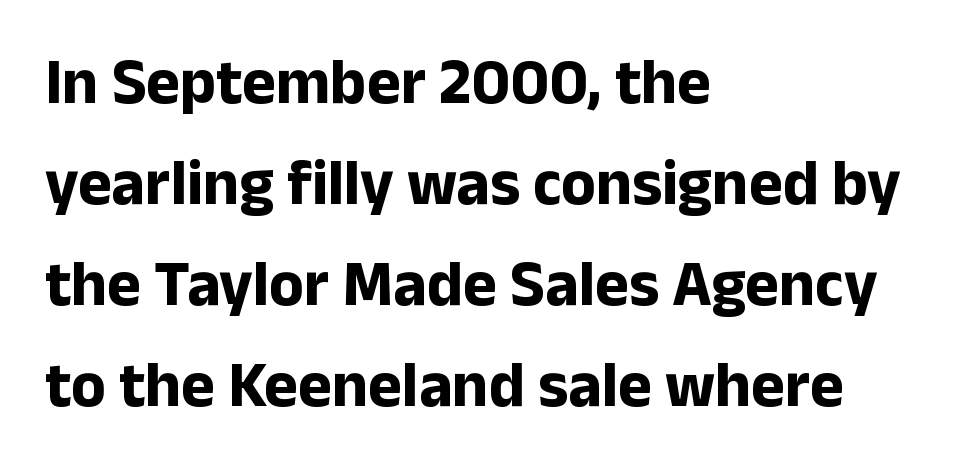
The image shows 64 px bold sans-serif type, upright; set left-aligned, normal line spacing (1.58x), normal letter spacing, not underlined; low stroke contrast and a medium x-height.
